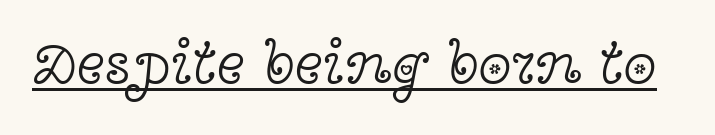
{"serif": "yes", "italic": "no", "bold": "no", "weight": "light", "width": "wide", "x_height": "medium", "monospaced": "no", "underline": "yes", "letter_spacing": "normal", "letter_spacing_em": 0.0, "glyph_px": 60}
